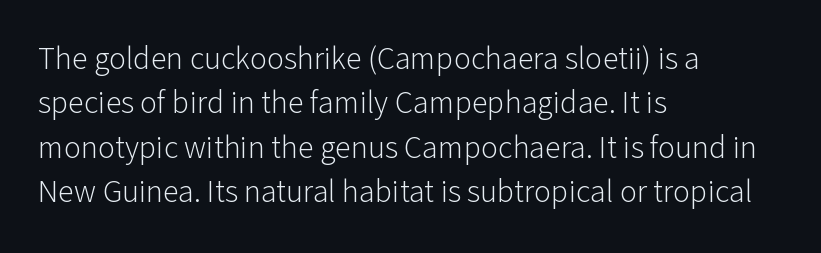
Q: Is the text bold? A: No.
Q: Is the text italic (slanted)? A: No, it is upright.
Q: Is the typeface a serif or a sans-serif typeface? A: Sans-serif.
Q: Is the text underlined? A: No.
Q: How is the paragraph aligned? A: Left-aligned.
Q: Is the spacing between letters normal or unusually wide? A: Normal.
Q: Is the spacing between lines tight, normal or loose? A: Normal.
Q: Width (condensed, normal, or wide)? A: Normal.
Q: Stroke contrast? A: Low.
Q: x-height? A: Medium.
Q: Monospaced? A: No.
